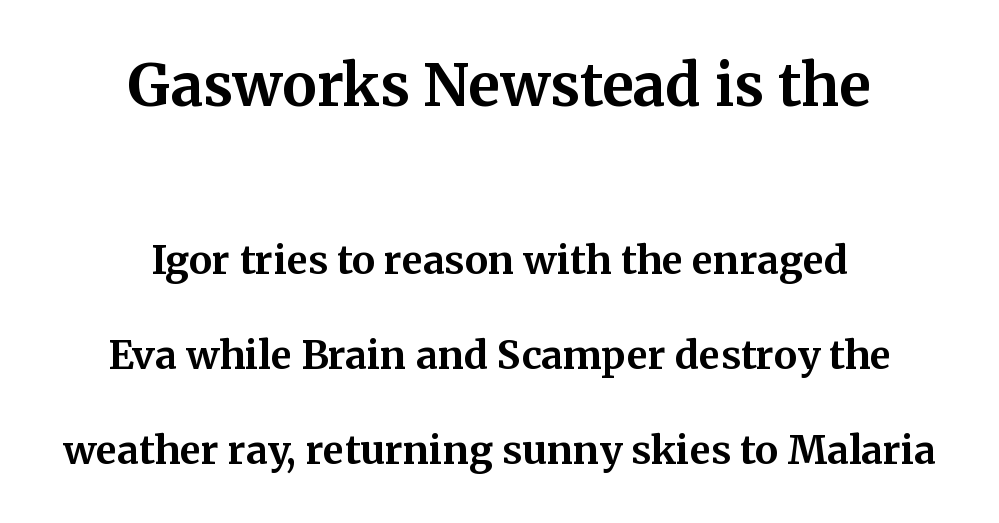
The image shows 58 px bold serif type, upright; set centered, loose line spacing (2.43x), normal letter spacing, not underlined; the first (top) block is 1.49x larger; medium stroke contrast and a medium x-height.
